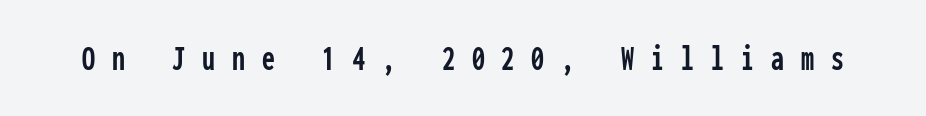
Q: Is the text italic (slanted)? A: No, it is upright.
Q: Is the typeface a serif or a sans-serif typeface? A: Sans-serif.
Q: Is the text underlined? A: No.
Q: Is the spacing between letters normal or unusually wide? A: Unusually wide.
Q: Width (condensed, normal, or wide)? A: Condensed.
Q: Stroke contrast? A: Low.
Q: x-height? A: Medium.
Q: Monospaced? A: Yes.
